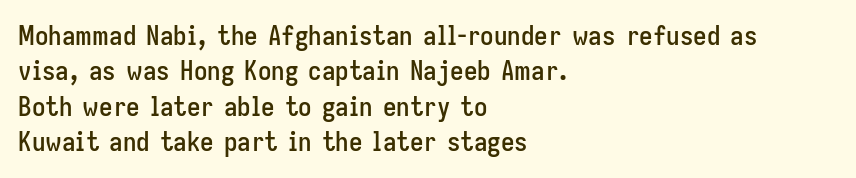
{"italic": "no", "underline": "no", "align": "left", "line_spacing": "normal", "line_spacing_ratio": 1.31, "letter_spacing": "normal", "letter_spacing_em": 0.0, "glyph_px": 27}
